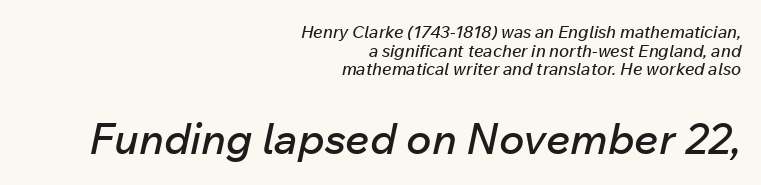
Does the lettering tilt? It does — this is italic. Is the letter spacing exaggerated? No — it looks like the ordinary default. Unmarked baselines from the first word to the last. The passage shown is typed in a proportional face where columns would drift.
